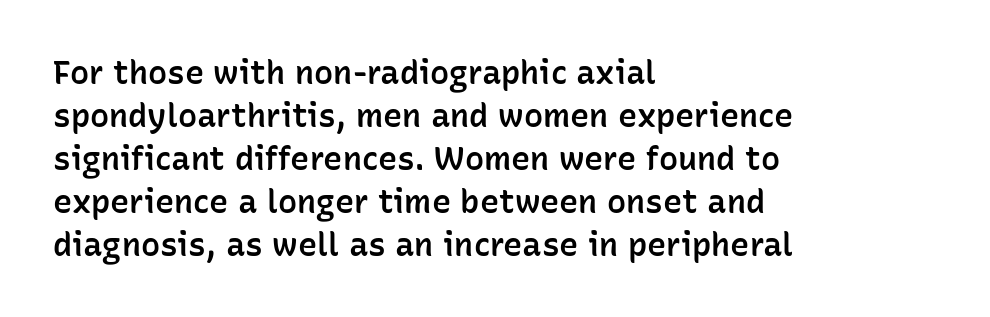
{"serif": "no", "italic": "no", "bold": "semi", "weight": "semibold", "width": "normal", "stroke_contrast": "low", "x_height": "medium", "monospaced": "no", "underline": "no", "align": "left", "line_spacing": "normal", "line_spacing_ratio": 1.34, "letter_spacing": "normal", "letter_spacing_em": 0.0, "glyph_px": 32}
